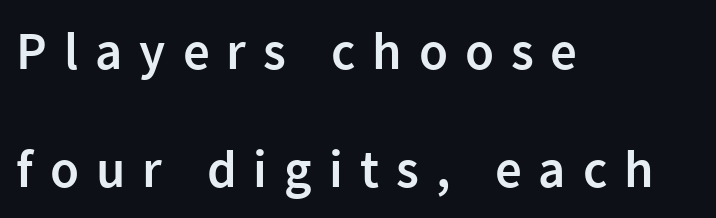
The image shows 53 px semibold sans-serif type, upright; set left-aligned, loose line spacing (2.22x), unusually wide letter spacing (+0.32 em), not underlined; low stroke contrast and a medium x-height.
